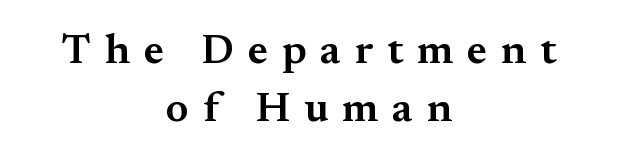
{"serif": "yes", "italic": "no", "bold": "semi", "weight": "semibold", "width": "normal", "stroke_contrast": "medium", "x_height": "small", "monospaced": "no", "underline": "no", "align": "center", "line_spacing": "normal", "line_spacing_ratio": 1.38, "letter_spacing": "wide", "letter_spacing_em": 0.33, "glyph_px": 42}
